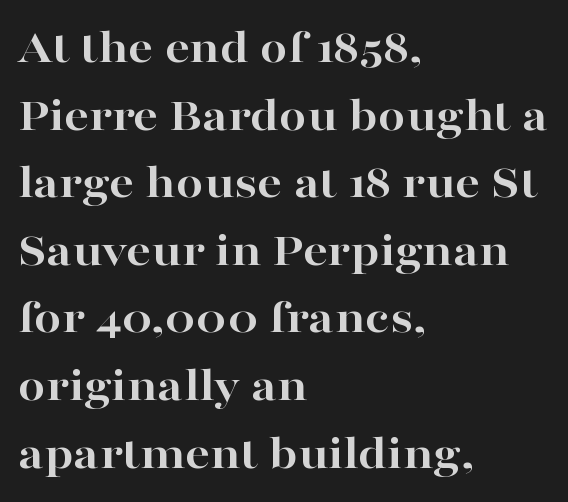
The image shows 49 px bold, wide serif type, upright; set left-aligned, normal line spacing (1.38x), normal letter spacing, not underlined; high stroke contrast and a medium x-height.
